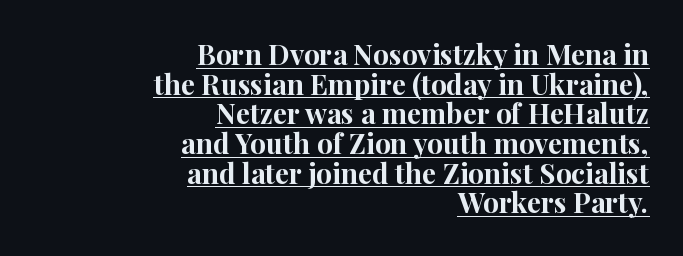
{"serif": "yes", "italic": "no", "bold": "yes", "weight": "bold", "width": "normal", "stroke_contrast": "high", "x_height": "medium", "monospaced": "no", "underline": "yes", "align": "right", "line_spacing": "tight", "line_spacing_ratio": 1.06, "letter_spacing": "normal", "letter_spacing_em": 0.0, "glyph_px": 28}
